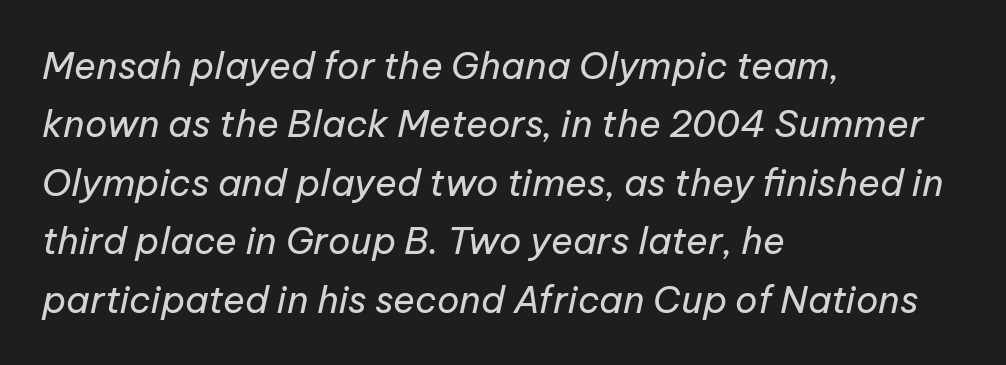
Q: Is the text bold? A: No.
Q: Is the text italic (slanted)? A: Yes, it leans right by about 12 degrees.
Q: Is the text underlined? A: No.
Q: How is the paragraph aligned? A: Left-aligned.
Q: Is the spacing between letters normal or unusually wide? A: Normal.
Q: Is the spacing between lines tight, normal or loose? A: Normal.
Q: Width (condensed, normal, or wide)? A: Normal.
Q: Stroke contrast? A: Low.
Q: x-height? A: Medium.
Q: Monospaced? A: No.
